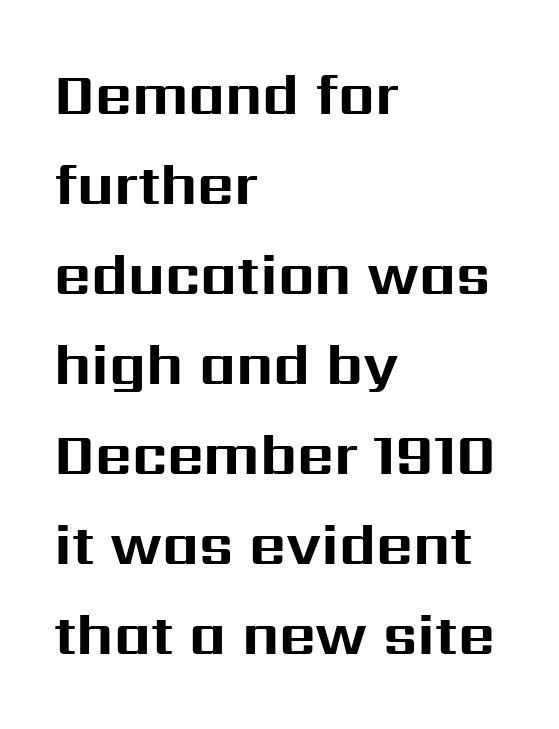
The image shows 57 px bold sans-serif type, upright; set left-aligned, normal line spacing (1.58x), normal letter spacing, not underlined; medium stroke contrast and a medium x-height.
